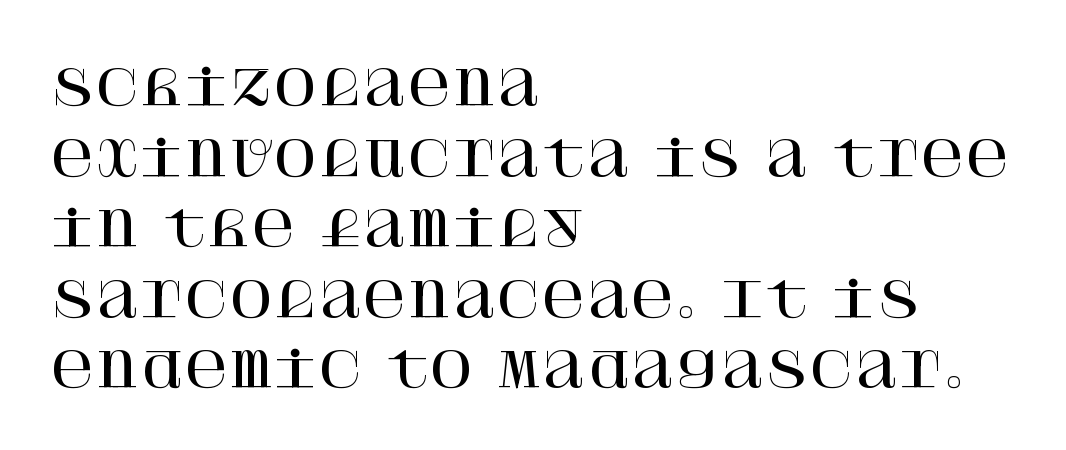
The image shows 48 px serif type, upright; set left-aligned, normal line spacing (1.47x), normal letter spacing, not underlined; high stroke contrast and a large x-height.
